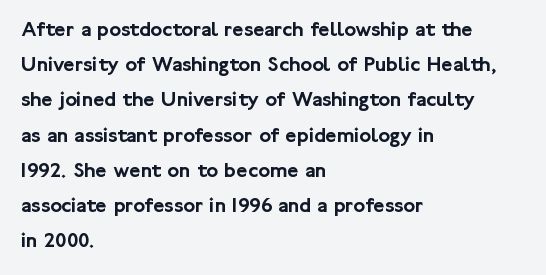
Q: Is the text italic (slanted)? A: No, it is upright.
Q: Is the text underlined? A: No.
Q: How is the paragraph aligned? A: Left-aligned.
Q: Is the spacing between letters normal or unusually wide? A: Normal.
Q: Is the spacing between lines tight, normal or loose? A: Normal.
